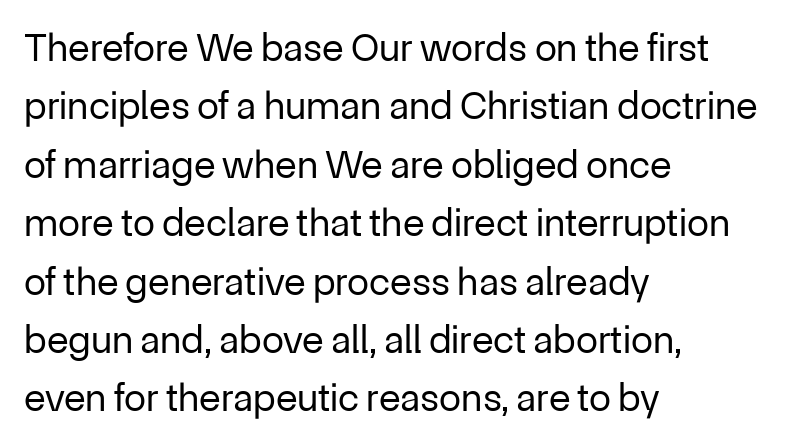
{"serif": "no", "italic": "no", "bold": "no", "weight": "regular", "width": "normal", "stroke_contrast": "low", "x_height": "medium", "monospaced": "no", "underline": "no", "align": "left", "line_spacing": "normal", "line_spacing_ratio": 1.46, "letter_spacing": "normal", "letter_spacing_em": 0.0, "glyph_px": 40}
